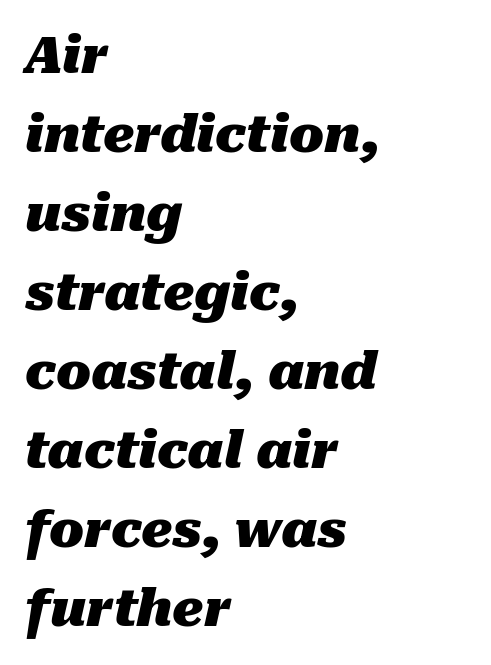
{"italic": "yes", "lean": "right", "slant_degrees": 10, "bold": "yes", "weight": "heavy", "width": "normal", "stroke_contrast": "medium", "x_height": "medium", "monospaced": "no", "underline": "no", "align": "left", "line_spacing": "normal", "line_spacing_ratio": 1.55, "letter_spacing": "normal", "letter_spacing_em": 0.0, "glyph_px": 51}
